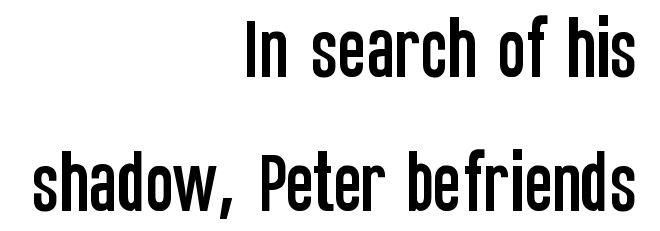
The image shows 67 px condensed sans-serif type, upright; set right-aligned, loose line spacing (2.0x), normal letter spacing, not underlined; low stroke contrast and a large x-height.
